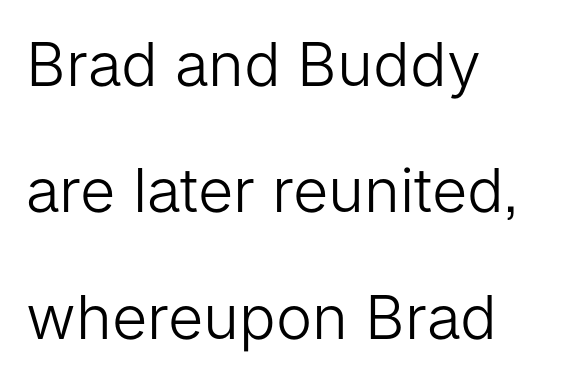
Q: Is the text bold? A: No.
Q: Is the text italic (slanted)? A: No, it is upright.
Q: Is the typeface a serif or a sans-serif typeface? A: Sans-serif.
Q: Is the text underlined? A: No.
Q: How is the paragraph aligned? A: Left-aligned.
Q: Is the spacing between letters normal or unusually wide? A: Normal.
Q: Is the spacing between lines tight, normal or loose? A: Loose.
Q: Width (condensed, normal, or wide)? A: Normal.
Q: Stroke contrast? A: Low.
Q: x-height? A: Medium.
Q: Monospaced? A: No.
